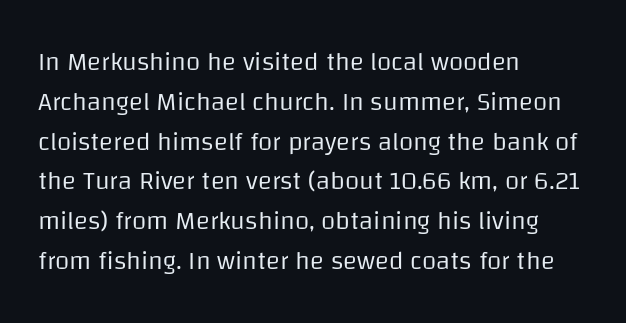
The image shows 26 px text type, upright; set left-aligned, normal line spacing (1.53x), normal letter spacing, not underlined.
